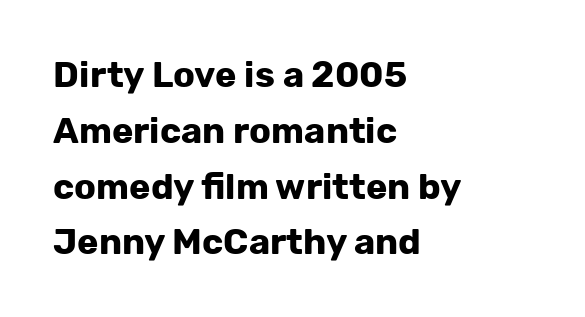
Q: Is the text bold? A: Yes.
Q: Is the text italic (slanted)? A: No, it is upright.
Q: Is the typeface a serif or a sans-serif typeface? A: Sans-serif.
Q: Is the text underlined? A: No.
Q: How is the paragraph aligned? A: Left-aligned.
Q: Is the spacing between letters normal or unusually wide? A: Normal.
Q: Is the spacing between lines tight, normal or loose? A: Normal.
Q: Width (condensed, normal, or wide)? A: Normal.
Q: Stroke contrast? A: Low.
Q: x-height? A: Medium.
Q: Monospaced? A: No.
